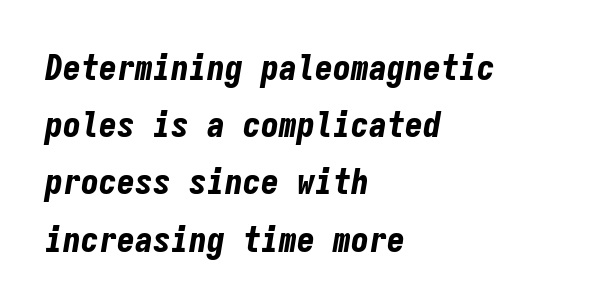
Q: Is the text bold? A: Yes.
Q: Is the text italic (slanted)? A: Yes, it leans right by about 9 degrees.
Q: Is the text underlined? A: No.
Q: How is the paragraph aligned? A: Left-aligned.
Q: Is the spacing between letters normal or unusually wide? A: Normal.
Q: Is the spacing between lines tight, normal or loose? A: Normal.
Q: Width (condensed, normal, or wide)? A: Condensed.
Q: Stroke contrast? A: Low.
Q: x-height? A: Medium.
Q: Monospaced? A: Yes.
